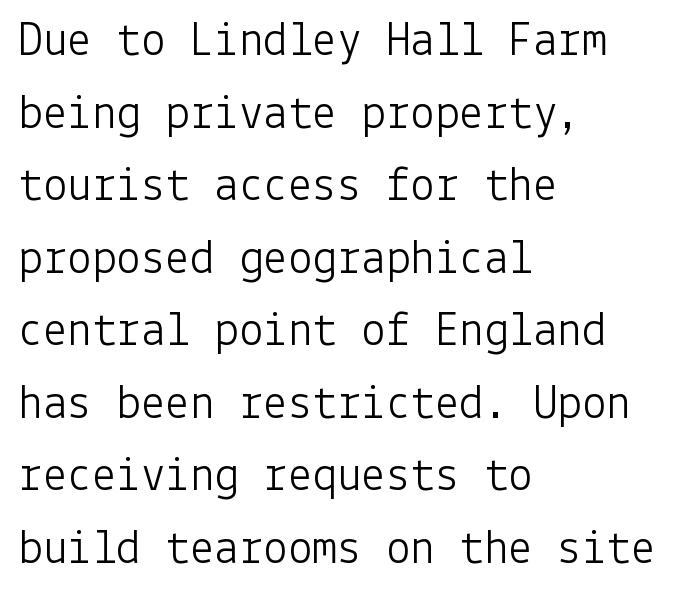
{"serif": "no", "italic": "no", "bold": "no", "weight": "light", "width": "normal", "stroke_contrast": "low", "x_height": "medium", "underline": "no", "align": "left", "line_spacing": "normal", "line_spacing_ratio": 1.48, "letter_spacing": "normal", "letter_spacing_em": 0.0, "glyph_px": 49}
